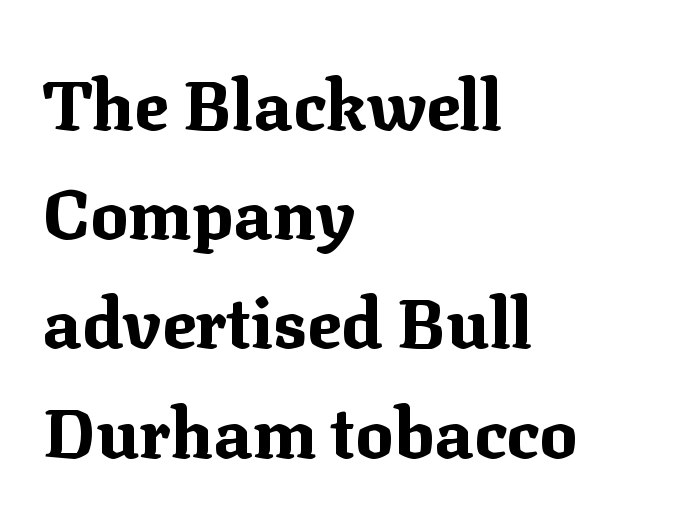
Q: Is the text bold? A: Yes.
Q: Is the text italic (slanted)? A: No, it is upright.
Q: Is the typeface a serif or a sans-serif typeface? A: Serif.
Q: Is the text underlined? A: No.
Q: How is the paragraph aligned? A: Left-aligned.
Q: Is the spacing between letters normal or unusually wide? A: Normal.
Q: Is the spacing between lines tight, normal or loose? A: Normal.
Q: Width (condensed, normal, or wide)? A: Normal.
Q: Stroke contrast? A: Medium.
Q: x-height? A: Medium.
Q: Monospaced? A: No.
